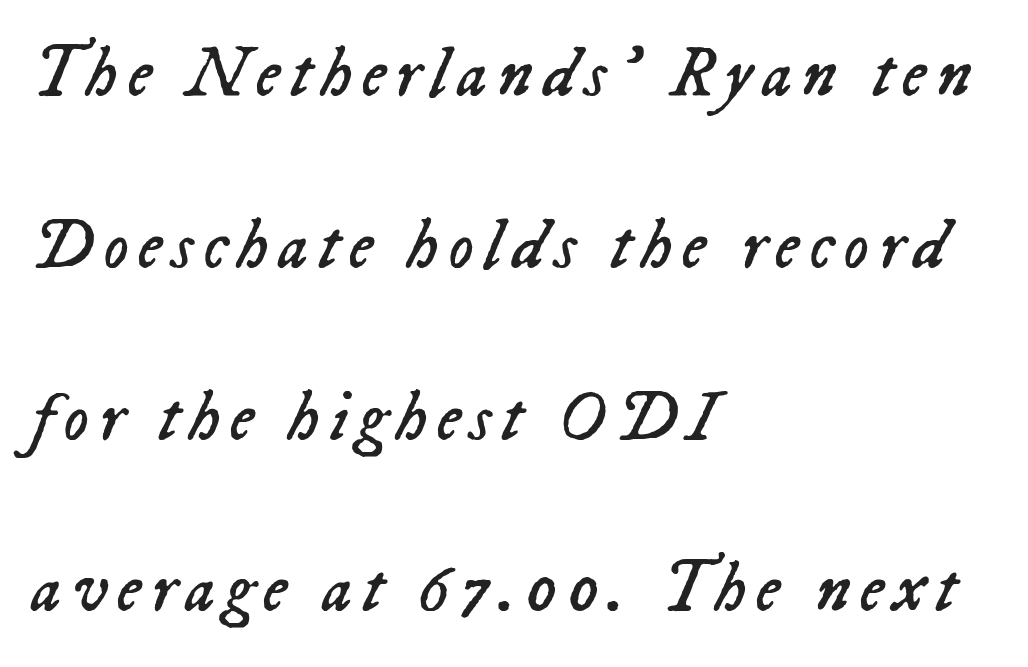
{"italic": "yes", "lean": "right", "slant_degrees": 23, "bold": "no", "weight": "regular", "width": "normal", "stroke_contrast": "low", "x_height": "medium", "monospaced": "no", "underline": "no", "align": "left", "line_spacing": "loose", "line_spacing_ratio": 2.42, "glyph_px": 71}
